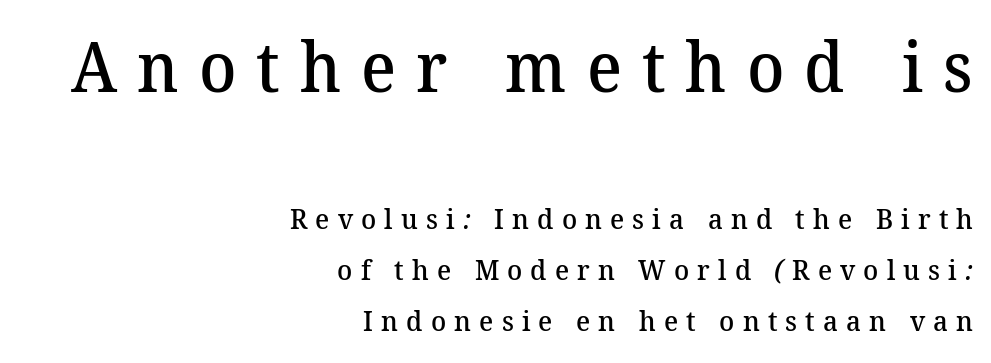
{"serif": "yes", "bold": "semi", "weight": "semibold", "width": "normal", "stroke_contrast": "medium", "x_height": "medium", "monospaced": "no", "underline": "no", "align": "right", "line_spacing_ratio": 1.82, "letter_spacing": "wide", "letter_spacing_em": 0.29, "larger_block": "first", "size_ratio": 2.46, "glyph_px": 69}
